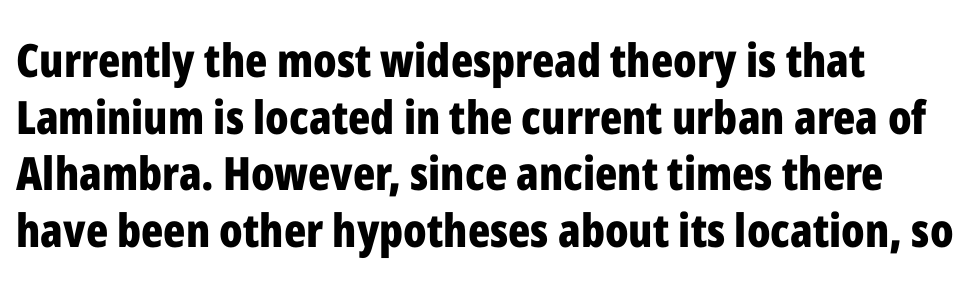
The image shows 46 px bold, condensed sans-serif type, upright; set line spacing 1.23x, normal letter spacing, not underlined; low stroke contrast and a medium x-height.
